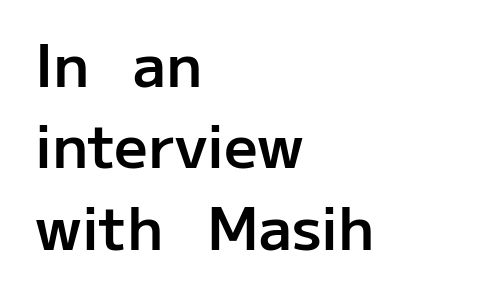
The image shows 59 px semibold sans-serif type, upright; set left-aligned, normal line spacing (1.38x), normal letter spacing, not underlined; low stroke contrast and a medium x-height.
